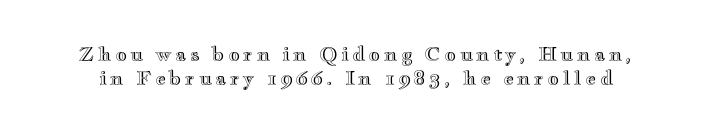
The image shows 20 px text type, upright; set centered, line spacing 1.22x, not underlined.
